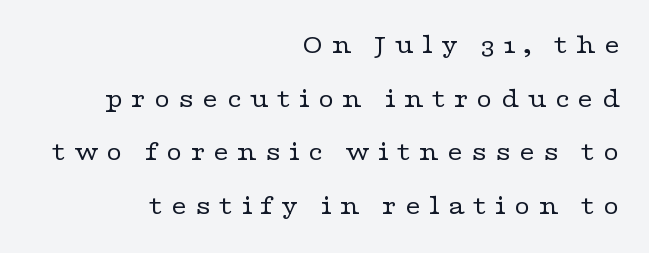
The type sits square on the baseline with zero lean. Visually the block forms a straight wall on the right and a jagged coastline on the left. The tracking jumps out immediately: characters are airy and widely separated. Beneath every word, the page is bare. The typeface has the unassuming heft of standard copy or less. Is there much room between lines? Yes — plenty of vertical air separates them.
